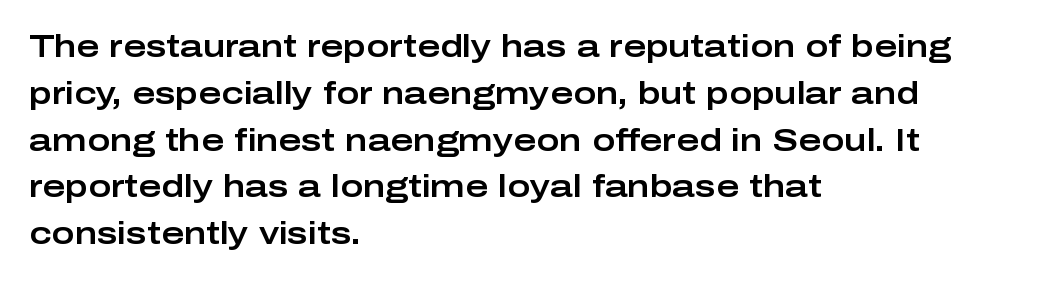
{"serif": "no", "italic": "no", "width": "wide", "stroke_contrast": "low", "x_height": "medium", "monospaced": "no", "underline": "no", "align": "left", "line_spacing": "normal", "line_spacing_ratio": 1.51, "letter_spacing": "normal", "letter_spacing_em": 0.0, "glyph_px": 31}
